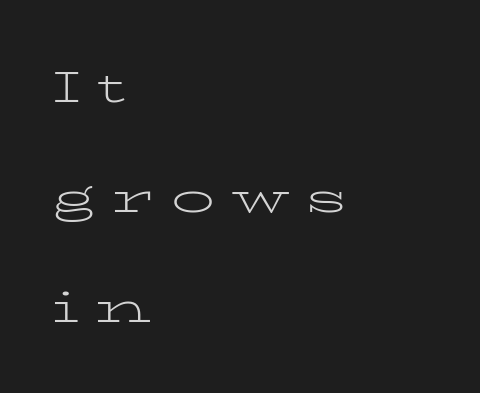
Is this a fixed-width face? No — the glyphs have proportional, varying widths. Short note: letters widely spaced. Notice the wide empty band between every row — that's loose leading. Does the type have serifs? Yes, each stem ends in a small foot.
